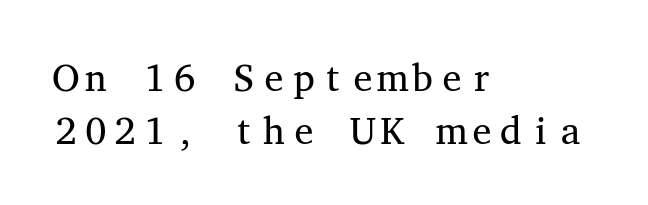
The image shows 38 px regular-weight, wide serif type, upright, monospaced; set left-aligned, normal line spacing (1.39x), normal letter spacing, not underlined; medium stroke contrast and a medium x-height.
